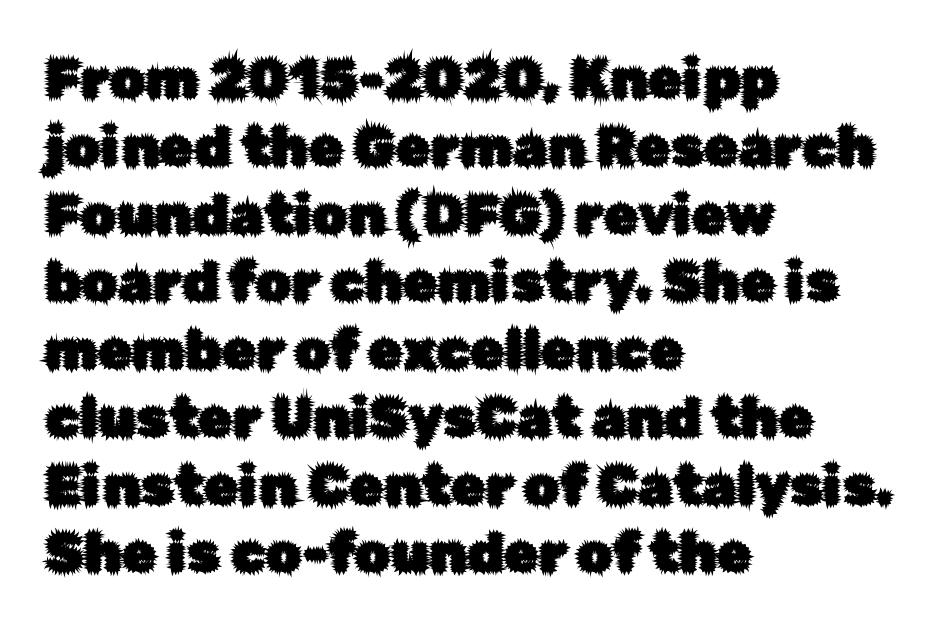
The image shows 56 px sans-serif type, upright; set left-aligned, line spacing 1.21x, normal letter spacing, not underlined; low stroke contrast and a medium x-height.
